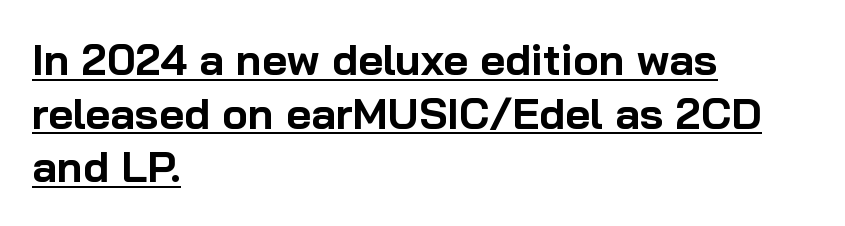
To sum up the face: it is a sans, with no serifs. Left-aligned paragraph, ragged on the right. Do the characters align in a grid? No, the font is proportional. What weight is shown? A full bold with thick strokes. These characters rest on top of a visible drawn line.
